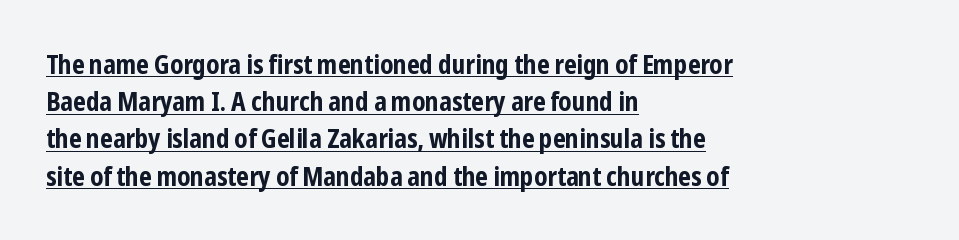
The specimen includes a rule beneath the text block's lines. Notice how thick the strokes are: this is what a full bold looks like. The text block is weighted toward the left margin, trailing off unevenly rightward. Letter spacing: default. This sample uses an upright cut, with every glyph sitting square on the baseline. How would I describe the line gaps? Plain and ordinary.
